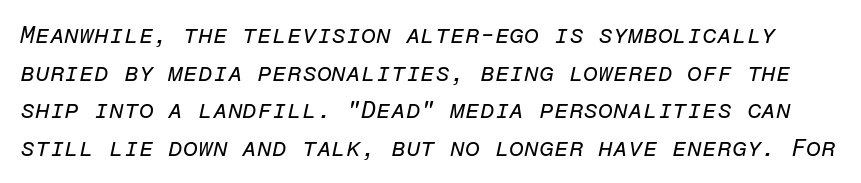
These glyphs show unthickened strokes, regular width or finer. Tracking value appears to be zero — textbook default spacing. The letters are slanted; this is an italic face. Normally led — the rows are evenly, conventionally spaced.
